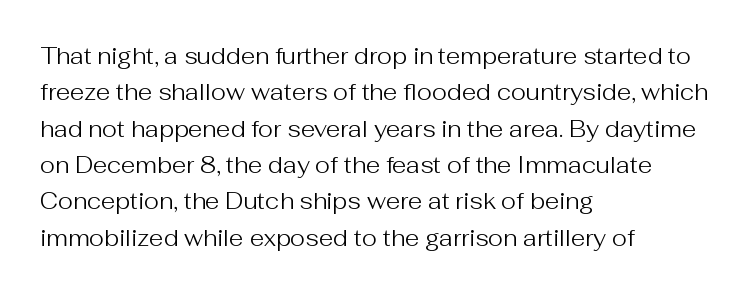
Compared with typical paragraphs, the rows here are spaced about the same. The letterforms sit at book weight or below. Ascenders rise straight up at ninety degrees. The lines are quadded left. Check the space under the baseline: it is left empty. Tracking value appears to be zero — textbook default spacing.
